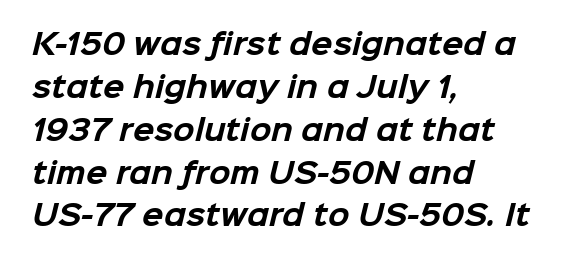
{"serif": "no", "bold": "yes", "weight": "bold", "width": "normal", "stroke_contrast": "low", "x_height": "medium", "monospaced": "no", "underline": "no", "align": "left", "line_spacing": "normal", "line_spacing_ratio": 1.53, "letter_spacing": "normal", "letter_spacing_em": 0.0, "glyph_px": 28}
